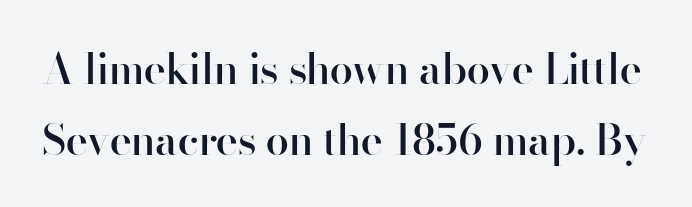
Looks like regular typesetting: each glyph gets only the width it needs. Default kerning and tracking; the words read as compact shapes. Notice the strokes are somewhat thickened but not fully heavy: this is a semibold. The line-height multiplier appears to be the usual default. Posture: straight, roman, zero tilt.
